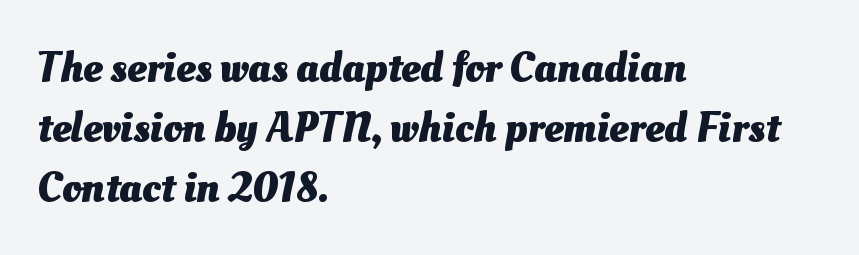
{"bold": "yes", "weight": "heavy", "width": "normal", "stroke_contrast": "medium", "x_height": "small", "monospaced": "no", "underline": "no", "align": "left", "line_spacing": "normal", "line_spacing_ratio": 1.39, "letter_spacing": "normal", "letter_spacing_em": 0.0, "glyph_px": 43}
